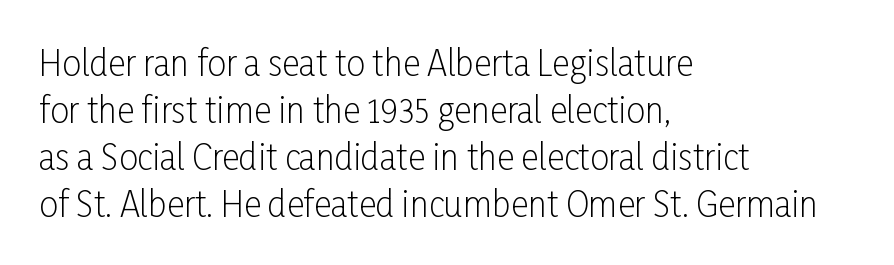
Q: Is the text bold? A: No.
Q: Is the text italic (slanted)? A: No, it is upright.
Q: Is the typeface a serif or a sans-serif typeface? A: Sans-serif.
Q: Is the text underlined? A: No.
Q: How is the paragraph aligned? A: Left-aligned.
Q: Is the spacing between letters normal or unusually wide? A: Normal.
Q: Is the spacing between lines tight, normal or loose? A: Normal.
Q: Width (condensed, normal, or wide)? A: Condensed.
Q: Stroke contrast? A: Low.
Q: x-height? A: Medium.
Q: Monospaced? A: No.
